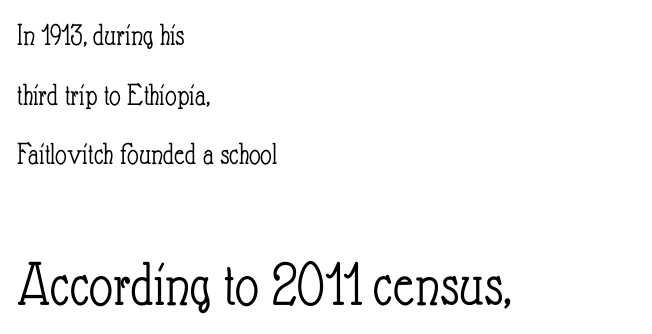
A student would call this left alignment; a typographer would say flush left, rag right. Weight class: somewhere from thin through regular. Standard letterfit; no display-style spreading of the glyphs. Vertical strokes here are truly vertical.
